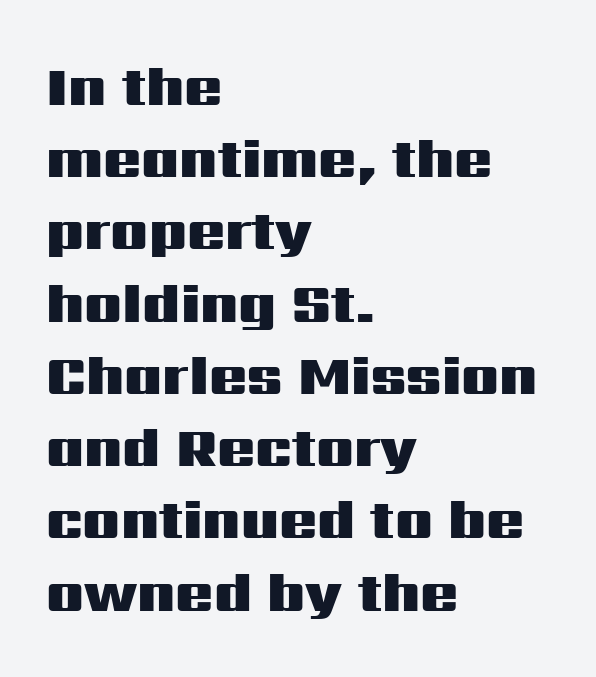
Q: Is the text bold? A: Yes.
Q: Is the text italic (slanted)? A: No, it is upright.
Q: Is the typeface a serif or a sans-serif typeface? A: Sans-serif.
Q: Is the text underlined? A: No.
Q: How is the paragraph aligned? A: Left-aligned.
Q: Is the spacing between letters normal or unusually wide? A: Normal.
Q: Is the spacing between lines tight, normal or loose? A: Normal.
Q: Width (condensed, normal, or wide)? A: Wide.
Q: Stroke contrast? A: Medium.
Q: x-height? A: Medium.
Q: Monospaced? A: No.
